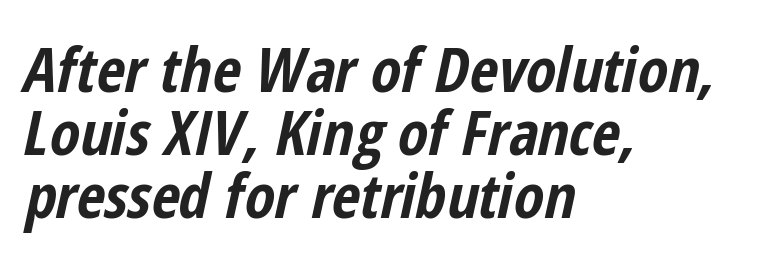
The image shows 62 px bold, condensed type, italic (leaning right); set left-aligned, tight line spacing (1.02x), normal letter spacing, not underlined; low stroke contrast and a medium x-height.
